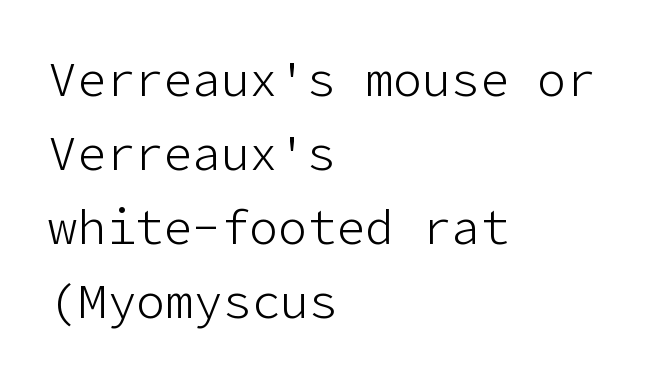
The image shows 48 px light sans-serif type, upright; set left-aligned, normal line spacing (1.54x), normal letter spacing, not underlined; low stroke contrast and a medium x-height.
